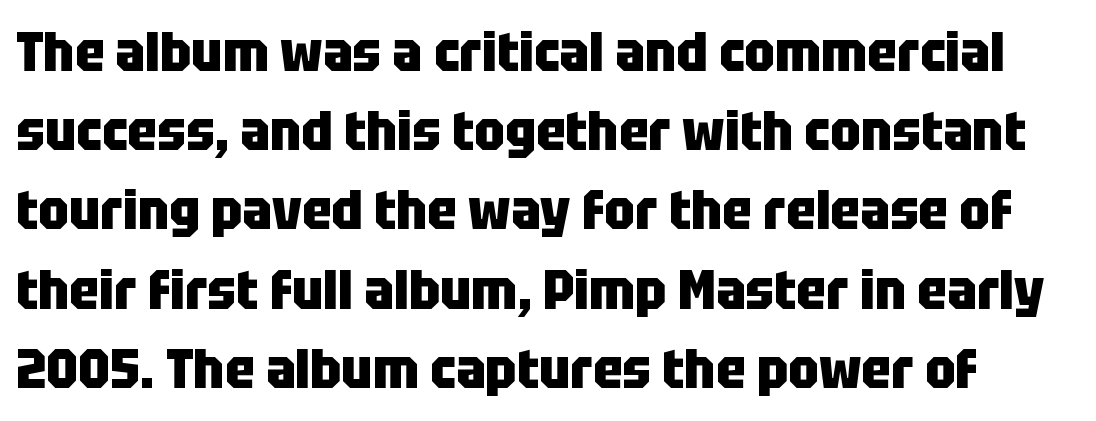
Does the type have serifs? No, each stem ends abruptly. Style check: upright. The type is set solid horizontally, with unmodified tracking. Compared with typical paragraphs, the rows here are spaced about the same. Check under the words: just untouched page.
